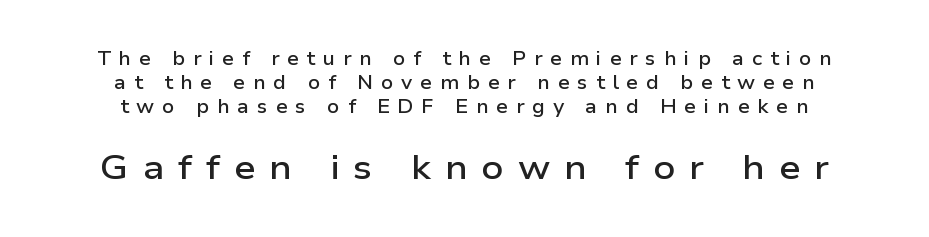
Q: Is the text bold? A: Semi-bold.
Q: Is the text italic (slanted)? A: No, it is upright.
Q: Is the typeface a serif or a sans-serif typeface? A: Sans-serif.
Q: Is the text underlined? A: No.
Q: How is the paragraph aligned? A: Centered.
Q: Is the spacing between letters normal or unusually wide? A: Unusually wide.
Q: Is the spacing between lines tight, normal or loose? A: Normal.
Q: Which block of text is set in a larger size, the first (top) or the second (bottom)? A: The second (bottom) one.
Q: Width (condensed, normal, or wide)? A: Wide.
Q: Stroke contrast? A: Low.
Q: x-height? A: Medium.
Q: Monospaced? A: No.
